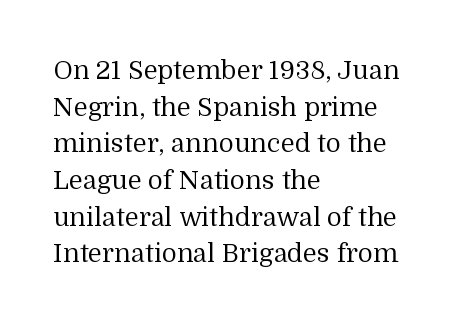
{"italic": "no", "bold": "no", "underline": "no", "align": "left", "line_spacing": "normal", "line_spacing_ratio": 1.41, "letter_spacing": "normal", "letter_spacing_em": 0.0, "glyph_px": 26}
